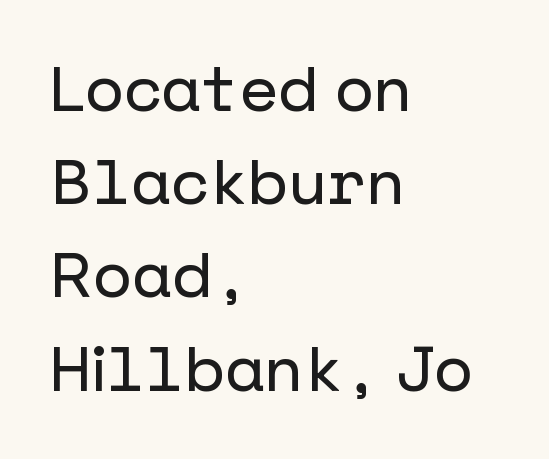
The image shows 63 px sans-serif type, upright; set left-aligned, normal line spacing (1.48x), normal letter spacing, not underlined; low stroke contrast and a medium x-height.
